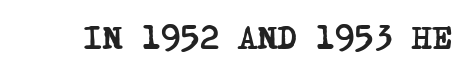
Heft: maximum for text — a bold. Standard letterfit; no display-style spreading of the glyphs. Classification — serif. Check the space under the baseline: it is left empty.
